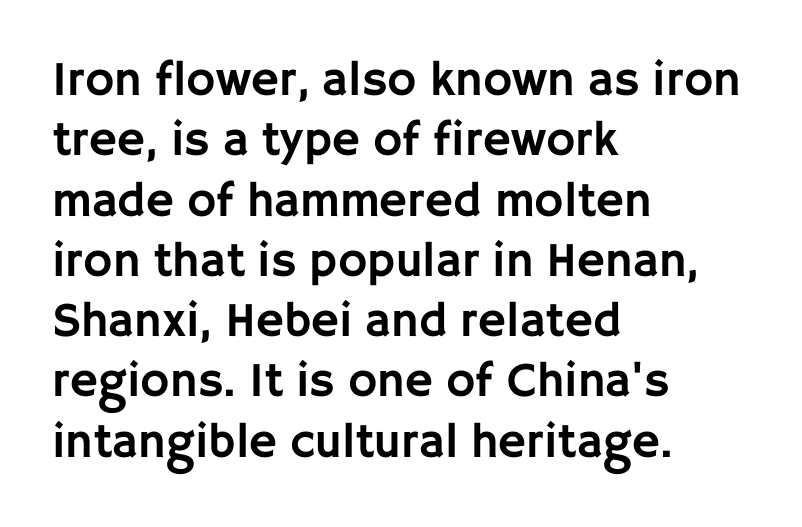
{"serif": "no", "italic": "no", "width": "normal", "stroke_contrast": "low", "x_height": "large", "monospaced": "no", "underline": "no", "align": "left", "line_spacing_ratio": 1.23, "letter_spacing": "normal", "letter_spacing_em": 0.0, "glyph_px": 49}
